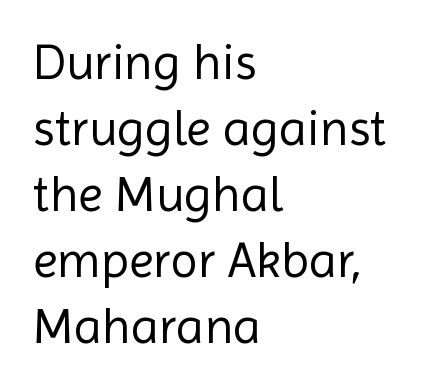
Q: Is the text bold? A: No.
Q: Is the text italic (slanted)? A: No, it is upright.
Q: Is the typeface a serif or a sans-serif typeface? A: Sans-serif.
Q: Is the text underlined? A: No.
Q: How is the paragraph aligned? A: Left-aligned.
Q: Is the spacing between letters normal or unusually wide? A: Normal.
Q: Is the spacing between lines tight, normal or loose? A: Normal.
Q: Width (condensed, normal, or wide)? A: Normal.
Q: x-height? A: Medium.
Q: Monospaced? A: No.
